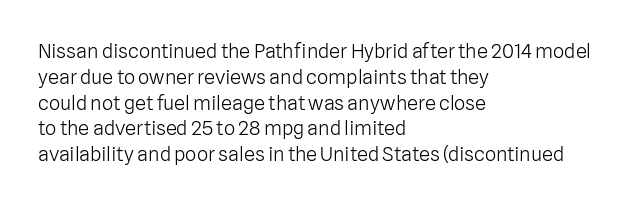
{"italic": "no", "bold": "no", "underline": "no", "align": "left", "line_spacing": "normal", "line_spacing_ratio": 1.29, "letter_spacing": "normal", "letter_spacing_em": 0.0, "glyph_px": 20}
